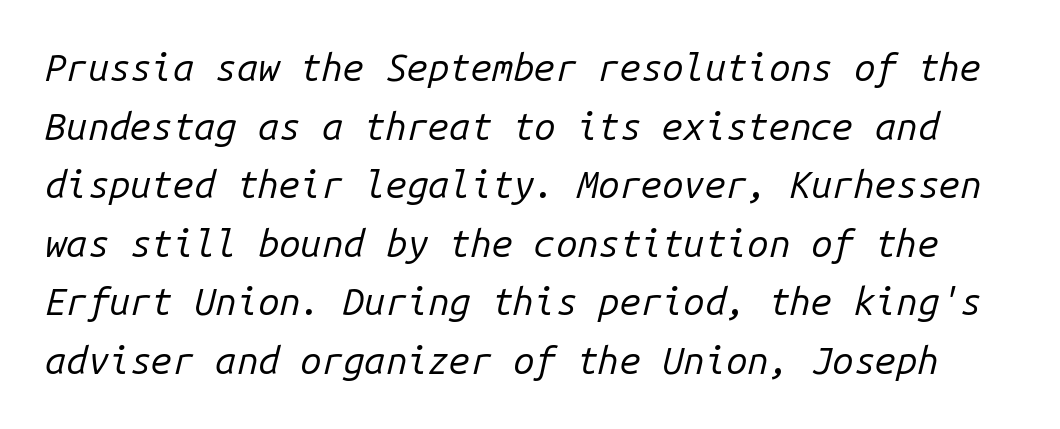
The space beneath each line is pristine and unruled. The strokes carry an ordinary text weight at most. The rows are spaced the way most documents space them. Monospaced: the letters line up in strict vertical columns.
